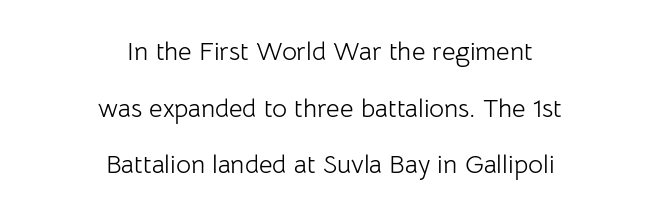
The image shows 26 px text type, upright; set centered, loose line spacing (2.18x), normal letter spacing, not underlined.
